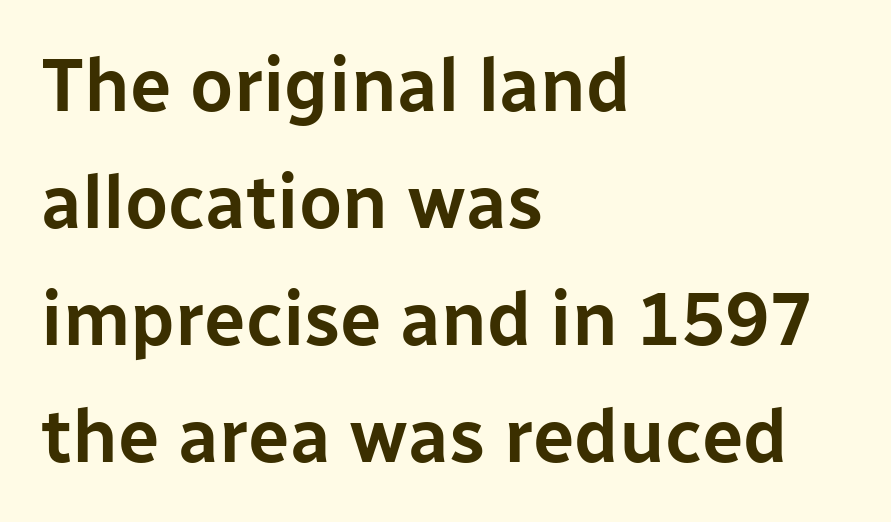
Rule under the text: the space is simply empty. Stroke terminals: plain, sans-serif. Reading down the column, the eye jumps a familiar distance to each next line. How are the letters spaced? Ordinarily, with no added tracking. A classic flush-left, rag-right setting is used for this passage.
